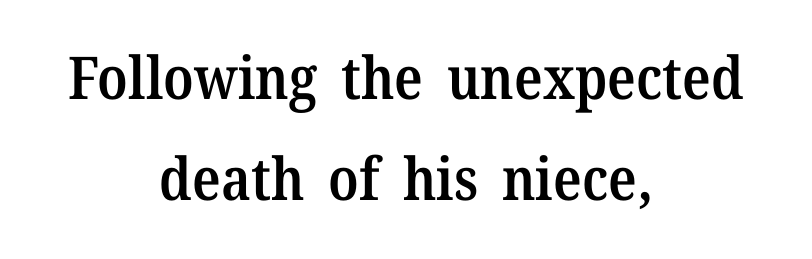
Q: Is the text bold? A: Semi-bold.
Q: Is the text italic (slanted)? A: No, it is upright.
Q: Is the typeface a serif or a sans-serif typeface? A: Serif.
Q: Is the text underlined? A: No.
Q: How is the paragraph aligned? A: Centered.
Q: Is the spacing between letters normal or unusually wide? A: Normal.
Q: Width (condensed, normal, or wide)? A: Normal.
Q: Stroke contrast? A: Medium.
Q: x-height? A: Medium.
Q: Monospaced? A: No.
